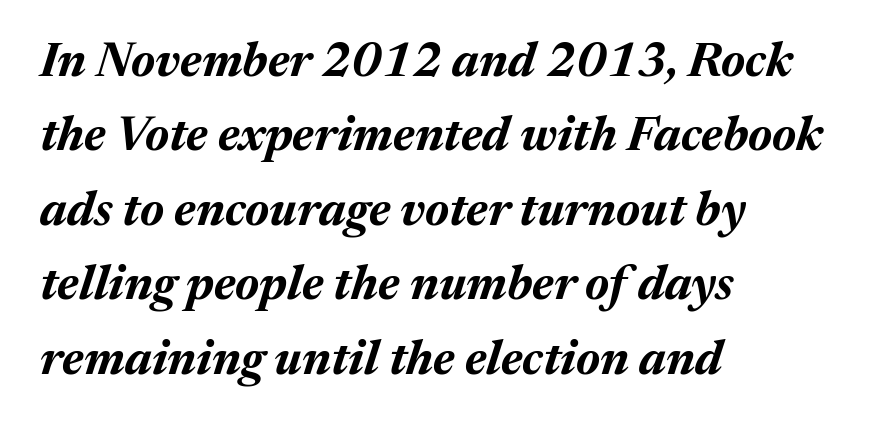
The image shows 48 px bold type, italic (leaning right); set left-aligned, normal line spacing (1.55x), normal letter spacing, not underlined; medium stroke contrast and a medium x-height.
